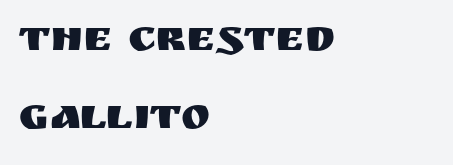
{"serif": "no", "italic": "no", "width": "normal", "stroke_contrast": "medium", "x_height": "large", "monospaced": "no", "underline": "no", "align": "left", "line_spacing_ratio": 1.77, "letter_spacing": "normal", "letter_spacing_em": 0.0, "glyph_px": 44}
